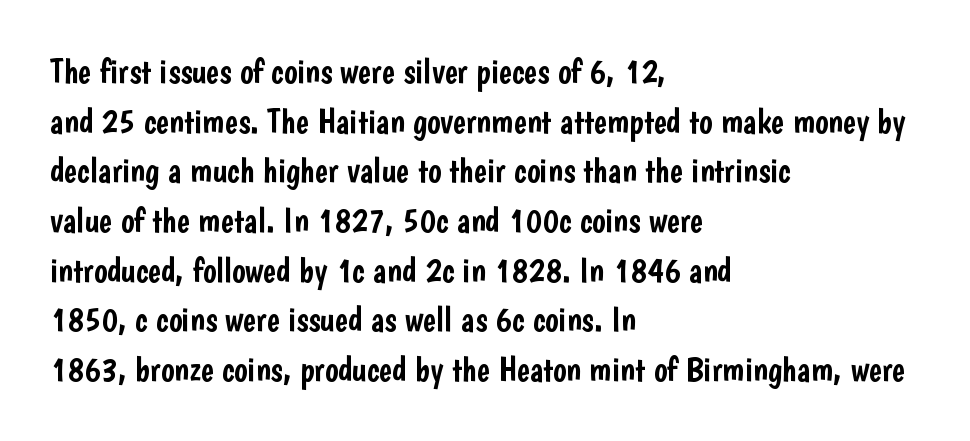
The image shows 35 px condensed sans-serif type, upright; set left-aligned, normal line spacing (1.42x), normal letter spacing, not underlined; low stroke contrast and a medium x-height.
